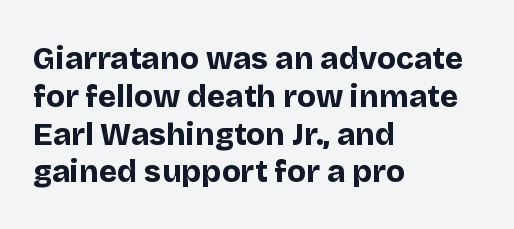
Q: Is the text bold? A: Yes.
Q: Is the text italic (slanted)? A: No, it is upright.
Q: Is the typeface a serif or a sans-serif typeface? A: Sans-serif.
Q: Is the text underlined? A: No.
Q: How is the paragraph aligned? A: Left-aligned.
Q: Is the spacing between letters normal or unusually wide? A: Normal.
Q: Width (condensed, normal, or wide)? A: Normal.
Q: Stroke contrast? A: Low.
Q: x-height? A: Large.
Q: Monospaced? A: No.
